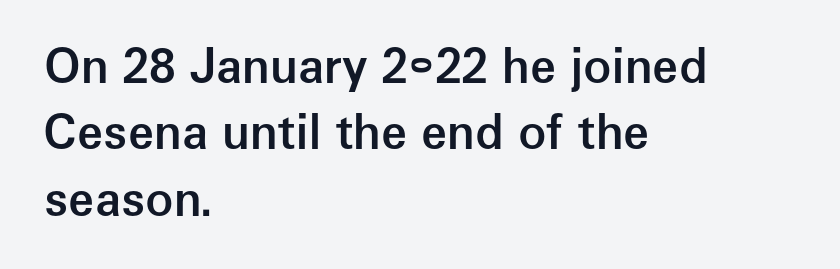
Q: Is the text bold? A: Semi-bold.
Q: Is the text italic (slanted)? A: No, it is upright.
Q: Is the typeface a serif or a sans-serif typeface? A: Sans-serif.
Q: Is the text underlined? A: No.
Q: How is the paragraph aligned? A: Left-aligned.
Q: Is the spacing between letters normal or unusually wide? A: Normal.
Q: Is the spacing between lines tight, normal or loose? A: Normal.
Q: Width (condensed, normal, or wide)? A: Normal.
Q: Stroke contrast? A: Low.
Q: x-height? A: Medium.
Q: Monospaced? A: No.
